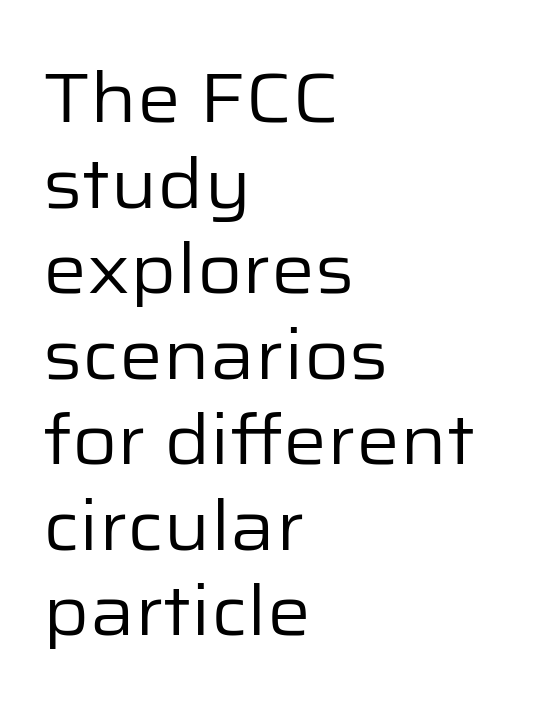
{"serif": "no", "italic": "no", "bold": "no", "weight": "regular", "width": "normal", "stroke_contrast": "low", "x_height": "medium", "monospaced": "no", "underline": "no", "align": "left", "line_spacing_ratio": 1.24, "letter_spacing": "normal", "letter_spacing_em": 0.0, "glyph_px": 69}
